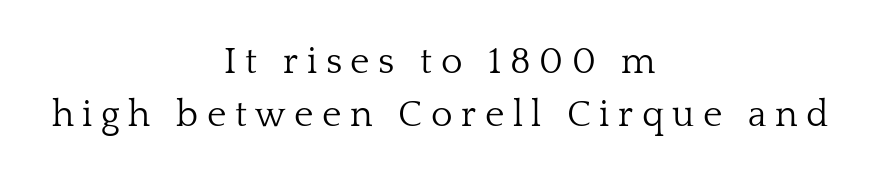
The image shows 37 px light serif type, upright; set centered, normal line spacing (1.44x), unusually wide letter spacing (+0.23 em), not underlined; low stroke contrast and a medium x-height.
